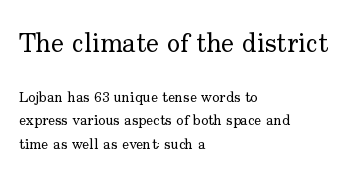
Q: Is the text bold? A: No.
Q: Is the text italic (slanted)? A: No, it is upright.
Q: Is the text underlined? A: No.
Q: How is the paragraph aligned? A: Left-aligned.
Q: Is the spacing between letters normal or unusually wide? A: Normal.
Q: Is the spacing between lines tight, normal or loose? A: Normal.
Q: Which block of text is set in a larger size, the first (top) or the second (bottom)? A: The first (top) one.
